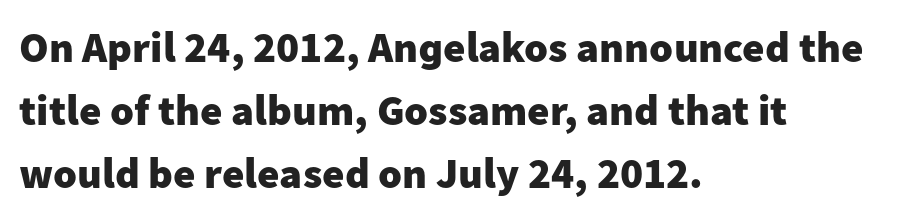
Note the varied advance widths — an 'i' is clearly narrower than an 'm'. Nope, not italic — everything's standing straight. The typeface chosen for these lines omits serifs. This sample uses plain, unmodified letter spacing.
